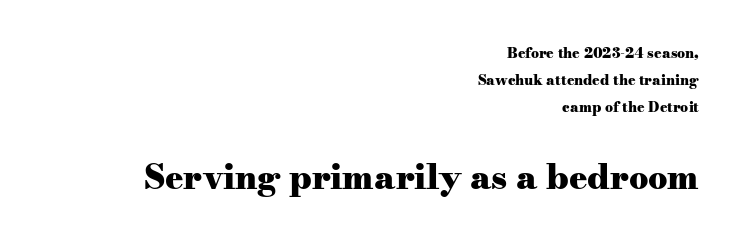
The image shows 34 px heavy, wide serif type, upright; set right-aligned, loose line spacing (1.92x), normal letter spacing, not underlined; the second (bottom) block is 2.43x larger; medium stroke contrast and a small x-height.
